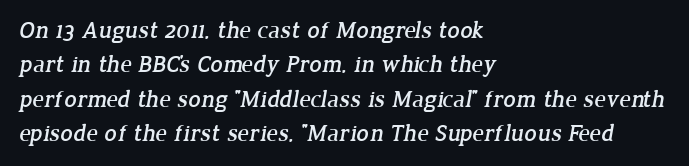
{"underline": "no", "align": "left", "line_spacing": "normal", "line_spacing_ratio": 1.43, "letter_spacing": "normal", "letter_spacing_em": 0.0, "glyph_px": 24}
